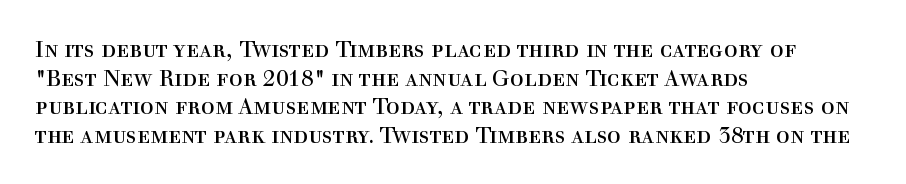
Beneath every word, the page is bare. On a weight scale, this lands at 450 or below. Look at the tracking — it's just the regular setting, nothing added. The typesetter chose a ragged-right arrangement here. Upright lettering throughout.
